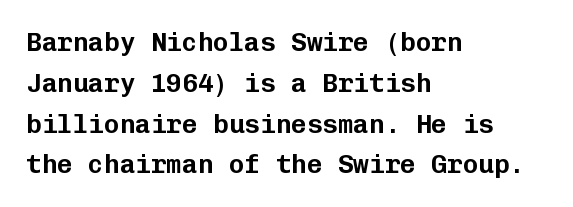
{"italic": "no", "underline": "no", "align": "left", "line_spacing": "normal", "line_spacing_ratio": 1.57, "letter_spacing": "normal", "letter_spacing_em": 0.0, "glyph_px": 26}
